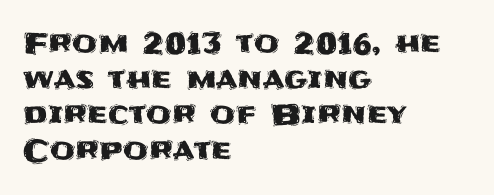
Q: Is the text italic (slanted)? A: No, it is upright.
Q: Is the typeface a serif or a sans-serif typeface? A: Sans-serif.
Q: Is the text underlined? A: No.
Q: How is the paragraph aligned? A: Left-aligned.
Q: Is the spacing between letters normal or unusually wide? A: Normal.
Q: Width (condensed, normal, or wide)? A: Normal.
Q: Stroke contrast? A: Medium.
Q: x-height? A: Large.
Q: Monospaced? A: No.
